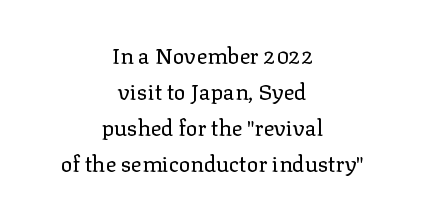
Does extra space separate the letters? No, they use regular spacing. Check the space under the baseline: it is left empty. The weight tops out at a normal text grade. This is the regular roman posture of the typeface. Is the block centered? Yes — each line is placed symmetrically about the middle.
